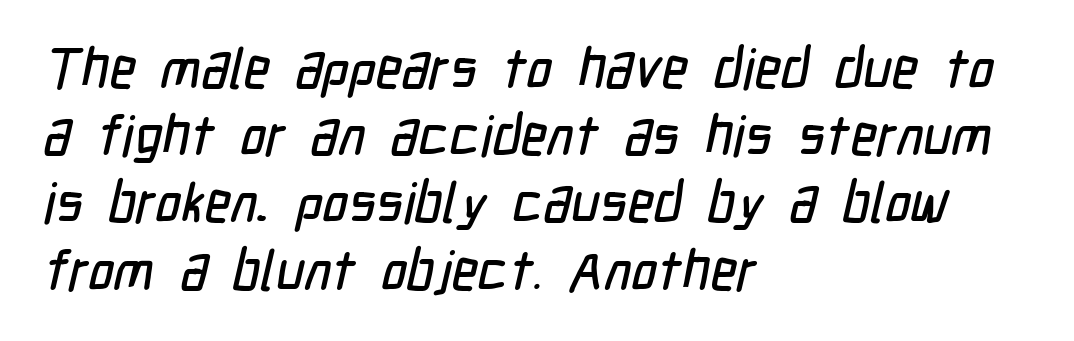
{"serif": "no", "width": "condensed", "stroke_contrast": "low", "x_height": "medium", "monospaced": "no", "underline": "no", "align": "left", "line_spacing_ratio": 1.2, "letter_spacing": "normal", "letter_spacing_em": 0.0, "glyph_px": 56}
